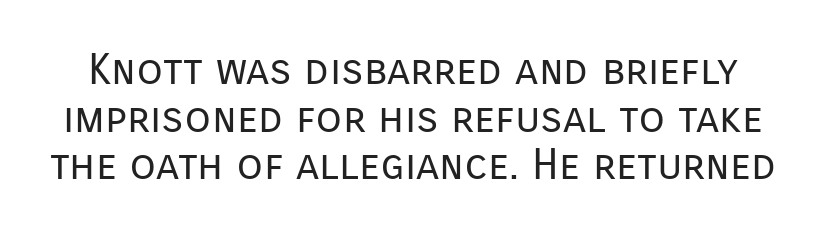
What stands out about the letter spacing? Nothing — it is the standard amount. The letters stand straight up with perfectly vertical stems. The words here are not underlined. These glyphs show unthickened strokes, regular width or finer.
